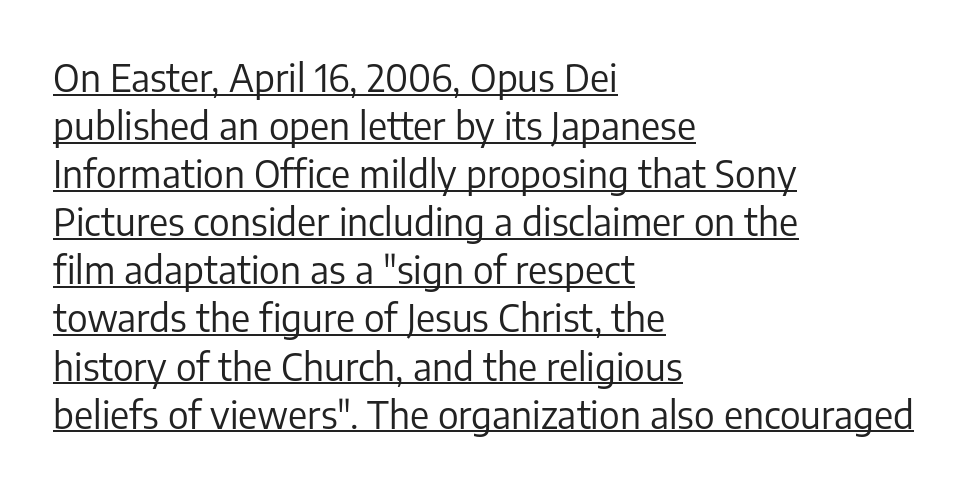
The letters advance in unequal steps, a hallmark of proportional type. Decoration check: the copy is underlined. The lines in this sample share a left origin and differ only in where they stop. The type is set solid horizontally, with unmodified tracking.
